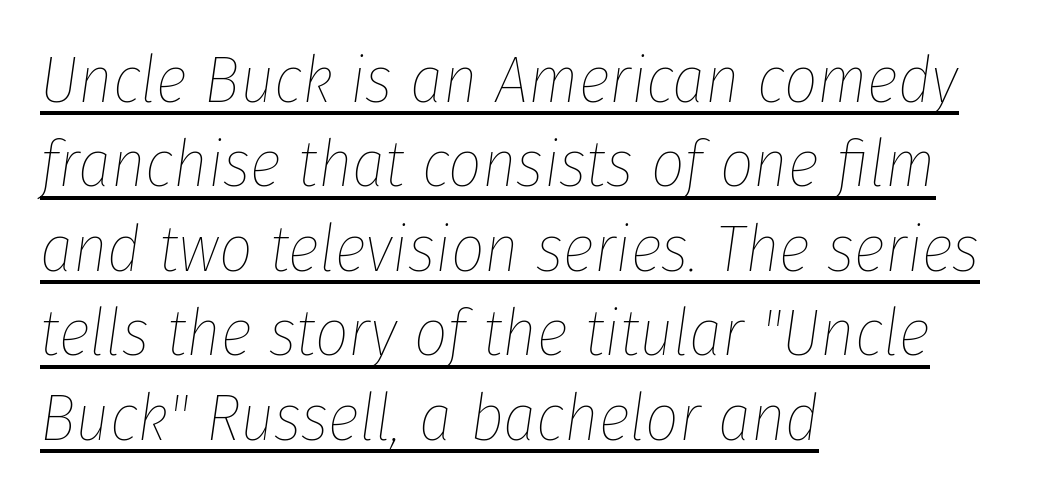
The image shows 66 px thin, condensed type, italic (leaning right); set left-aligned, normal line spacing (1.28x), normal letter spacing, underlined; low stroke contrast and a medium x-height.
